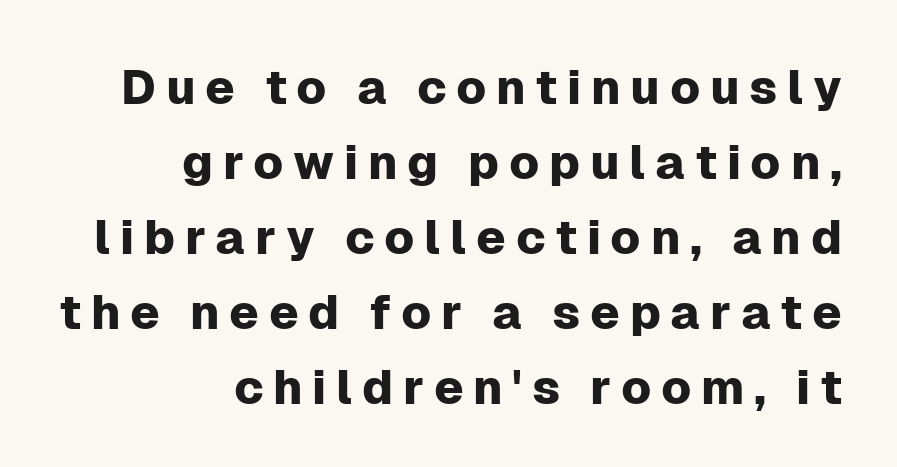
{"serif": "no", "italic": "no", "width": "normal", "stroke_contrast": "low", "x_height": "medium", "monospaced": "no", "underline": "no", "align": "right", "line_spacing": "normal", "line_spacing_ratio": 1.56, "letter_spacing": "wide", "letter_spacing_em": 0.2, "glyph_px": 48}
